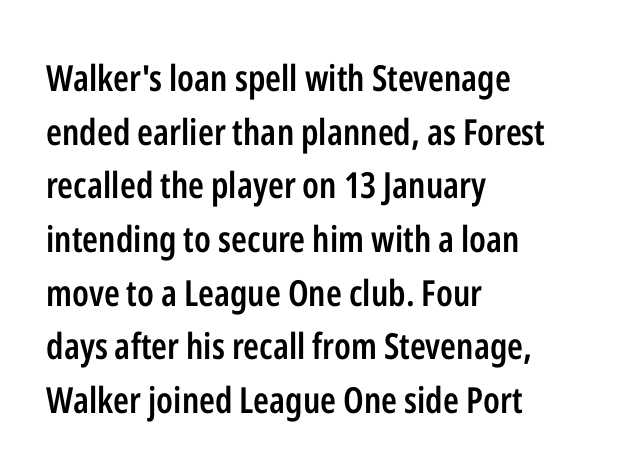
Successive baselines arrive at the customary interval. This is roman type, the default non-slanted kind. Only glyphs here, with clear space below each row. Stems and bowls a touch heavier than normal — semibold.
